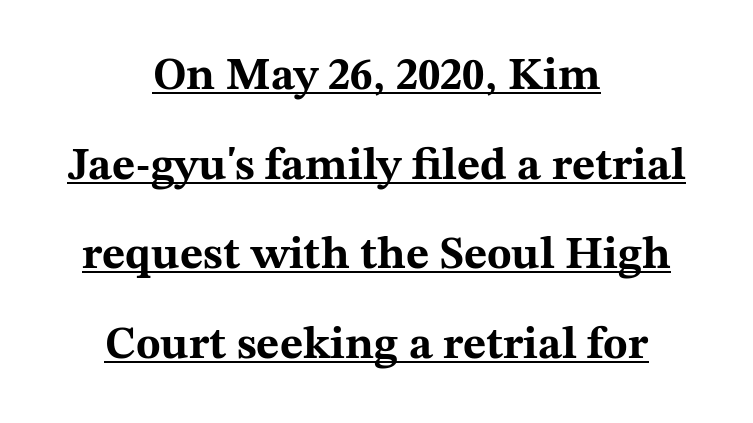
{"serif": "yes", "italic": "no", "bold": "yes", "weight": "bold", "width": "wide", "stroke_contrast": "medium", "x_height": "medium", "monospaced": "no", "underline": "yes", "align": "center", "line_spacing": "loose", "line_spacing_ratio": 1.99, "letter_spacing": "normal", "letter_spacing_em": 0.0, "glyph_px": 45}
